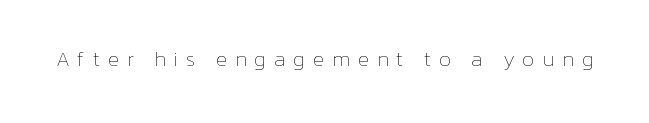
The image shows 21 px text type, upright; set unusually wide letter spacing (+0.37 em), not underlined.
